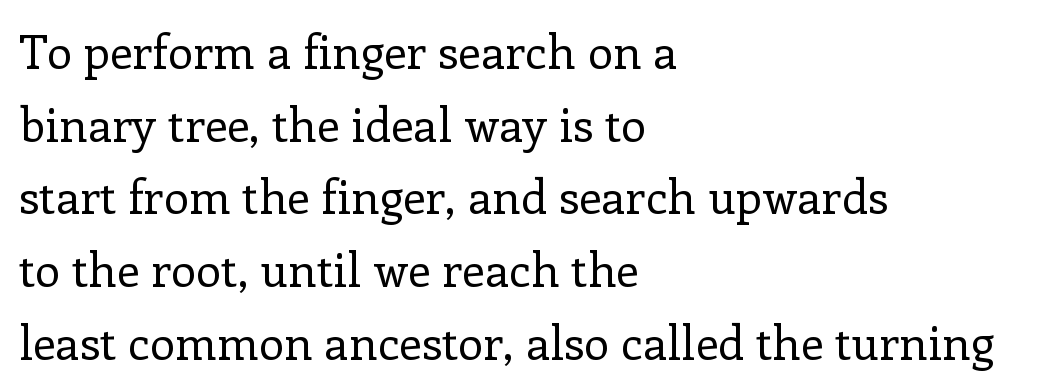
Q: Is the text bold? A: No.
Q: Is the text italic (slanted)? A: No, it is upright.
Q: Is the typeface a serif or a sans-serif typeface? A: Serif.
Q: Is the text underlined? A: No.
Q: How is the paragraph aligned? A: Left-aligned.
Q: Is the spacing between letters normal or unusually wide? A: Normal.
Q: Is the spacing between lines tight, normal or loose? A: Normal.
Q: Width (condensed, normal, or wide)? A: Normal.
Q: Stroke contrast? A: Low.
Q: x-height? A: Medium.
Q: Monospaced? A: No.
